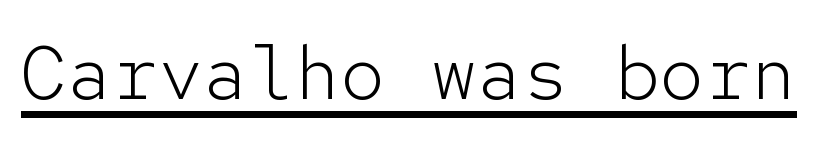
Q: Is the text bold? A: No.
Q: Is the text italic (slanted)? A: No, it is upright.
Q: Is the typeface a serif or a sans-serif typeface? A: Sans-serif.
Q: Is the text underlined? A: Yes.
Q: Is the spacing between letters normal or unusually wide? A: Normal.
Q: Width (condensed, normal, or wide)? A: Normal.
Q: Stroke contrast? A: Low.
Q: x-height? A: Medium.
Q: Monospaced? A: Yes.
